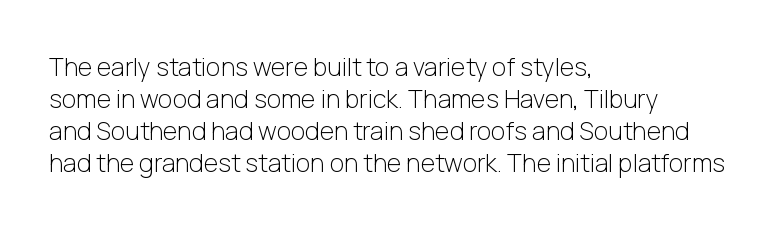
{"italic": "no", "bold": "no", "underline": "no", "align": "left", "line_spacing": "normal", "line_spacing_ratio": 1.28, "letter_spacing": "normal", "letter_spacing_em": 0.0, "glyph_px": 25}
